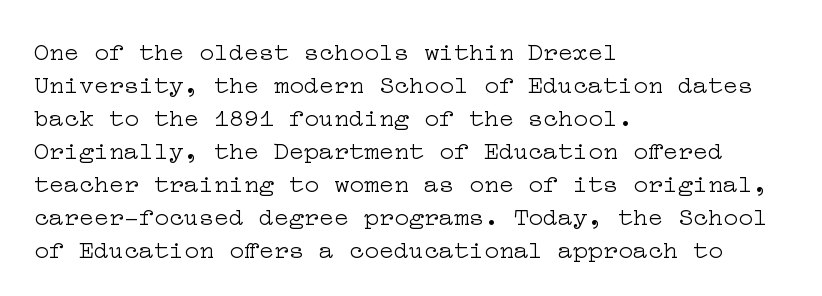
Q: Is the text bold? A: No.
Q: Is the text italic (slanted)? A: No, it is upright.
Q: Is the text underlined? A: No.
Q: How is the paragraph aligned? A: Left-aligned.
Q: Is the spacing between letters normal or unusually wide? A: Normal.
Q: Is the spacing between lines tight, normal or loose? A: Normal.
